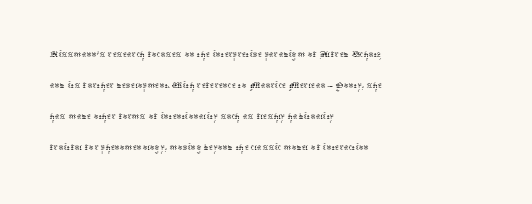
{"italic": "no", "bold": "no", "underline": "no", "align": "left", "line_spacing": "normal", "line_spacing_ratio": 1.29, "letter_spacing": "normal", "letter_spacing_em": 0.0, "glyph_px": 24}
